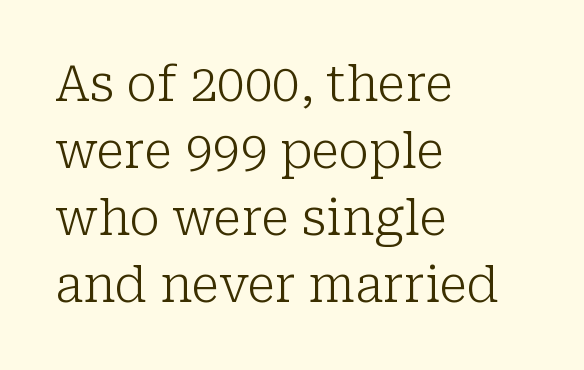
Character widths vary here, with narrow letters taking less room than wide ones. Quick note: underline off. Italic: no, the glyphs are upright roman. Does the type have serifs? Yes, each stem ends in a small foot. In CSS terms this would be text-align: left.
